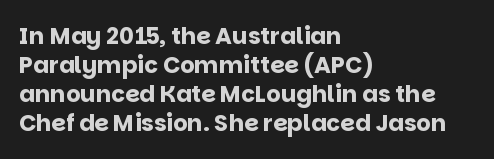
The typography opts for an upright posture over an oblique one. What weight is shown? A full bold with thick strokes. How would I describe the line gaps? Plain and ordinary. Each line starts at the same left margin while the right side varies.
